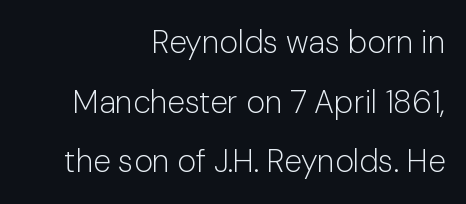
{"serif": "no", "italic": "no", "bold": "no", "weight": "light", "width": "normal", "stroke_contrast": "low", "x_height": "medium", "monospaced": "no", "underline": "no", "align": "right", "line_spacing_ratio": 1.86, "letter_spacing": "normal", "letter_spacing_em": 0.0, "glyph_px": 32}
